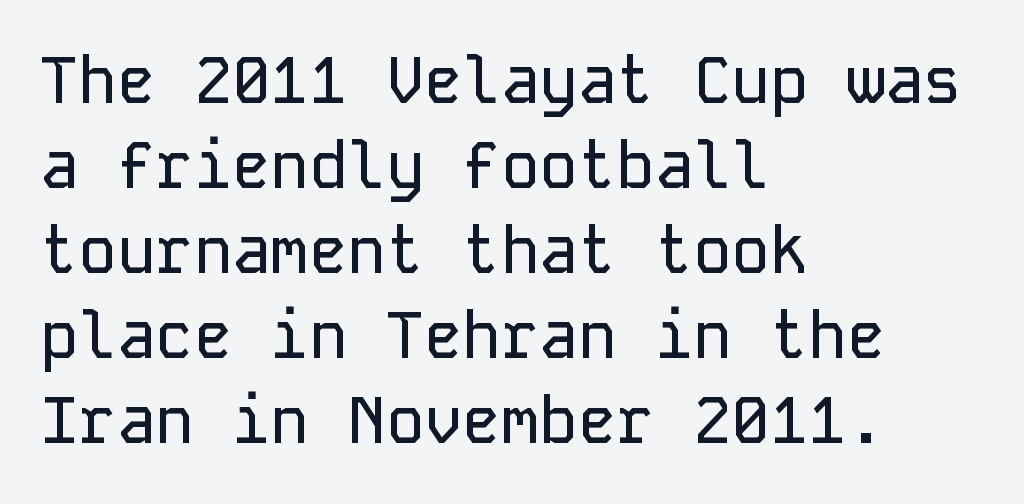
{"serif": "no", "italic": "no", "width": "normal", "stroke_contrast": "low", "x_height": "medium", "monospaced": "yes", "underline": "no", "align": "left", "line_spacing": "normal", "line_spacing_ratio": 1.33, "letter_spacing": "normal", "letter_spacing_em": 0.0, "glyph_px": 64}
